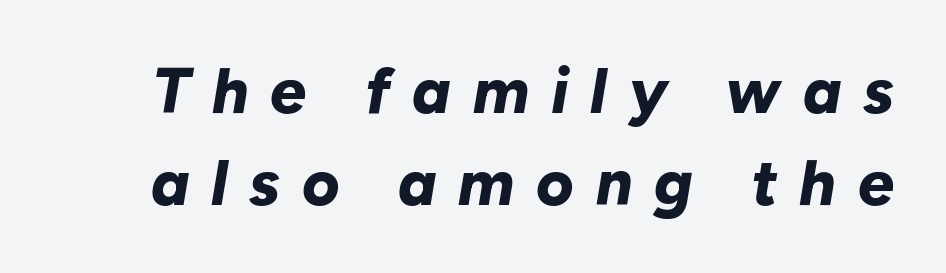
Q: Is the text bold? A: Yes.
Q: Is the text italic (slanted)? A: Yes, it leans right by about 10 degrees.
Q: Is the text underlined? A: No.
Q: Is the spacing between letters normal or unusually wide? A: Unusually wide.
Q: Is the spacing between lines tight, normal or loose? A: Normal.
Q: Width (condensed, normal, or wide)? A: Normal.
Q: Stroke contrast? A: Low.
Q: x-height? A: Medium.
Q: Monospaced? A: No.
